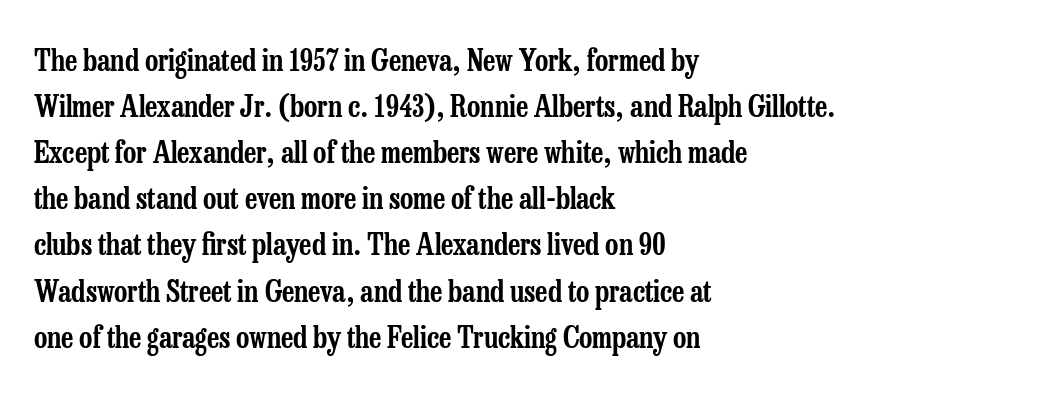
Serifs: yes, visible at the terminals of the letterforms. Letter spacing: default. The space directly below the letters is spotless. Summary of vertical rhythm: regular, with standard interline spacing.
